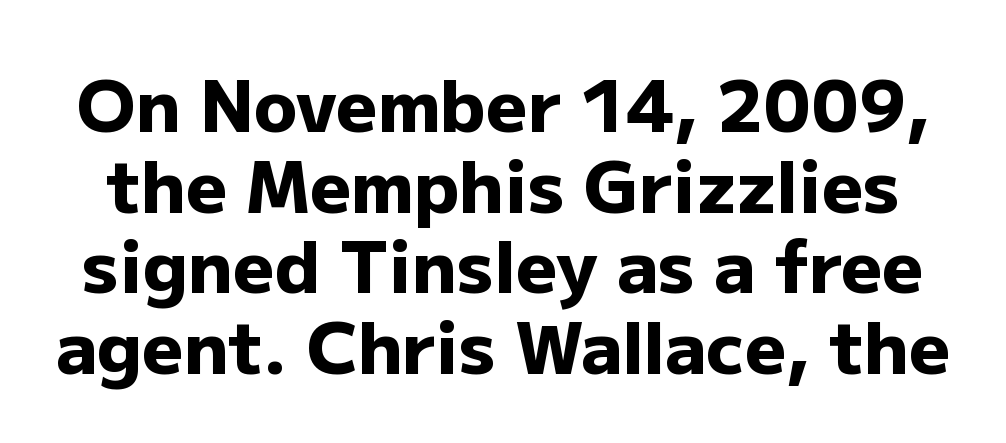
The image shows 72 px heavy sans-serif type, upright; set tight line spacing (1.12x), normal letter spacing, not underlined; low stroke contrast and a medium x-height.
